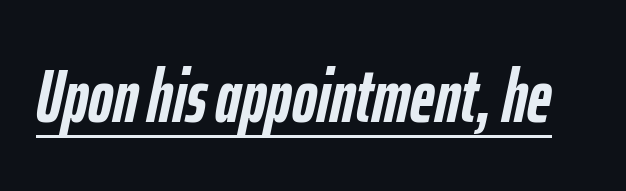
Q: Is the text bold? A: Yes.
Q: Is the text italic (slanted)? A: Yes, it leans right by about 12 degrees.
Q: Is the text underlined? A: Yes.
Q: Is the spacing between letters normal or unusually wide? A: Normal.
Q: Width (condensed, normal, or wide)? A: Condensed.
Q: Stroke contrast? A: Low.
Q: x-height? A: Medium.
Q: Monospaced? A: No.
